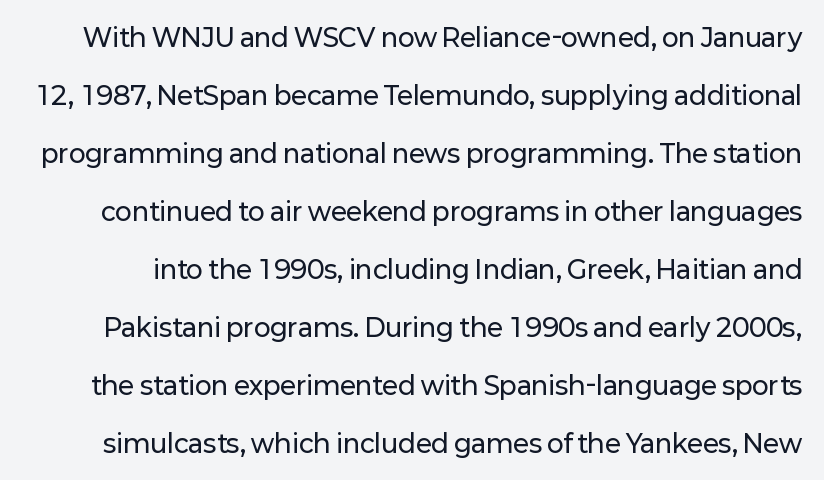
{"italic": "no", "underline": "no", "line_spacing": "loose", "line_spacing_ratio": 2.32, "letter_spacing": "normal", "letter_spacing_em": 0.0, "glyph_px": 25}
